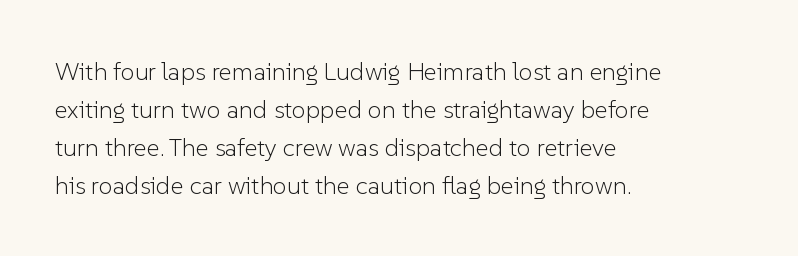
The font's upright variant was chosen for this text. The specimen omits any rule beneath the text block's lines. All the whitespace from short lines collects on the right. Tracking here is standard; glyphs follow each other at the usual distance.
